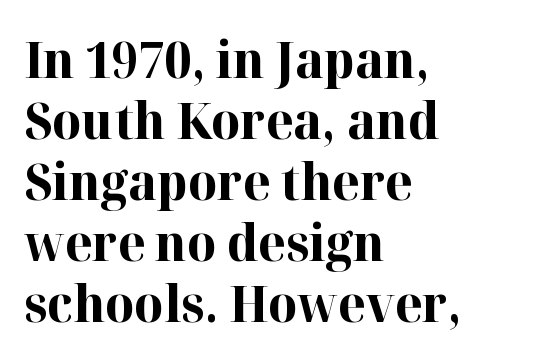
Bare-footed words on every line. The lines are quadded left. You could call the tracking neutral — neither tight nor loose. You can tell it's not italic because the verticals are truly vertical. Letterform terminals end in serifs throughout the passage. These lines are rendered in a variable-pitch font.
